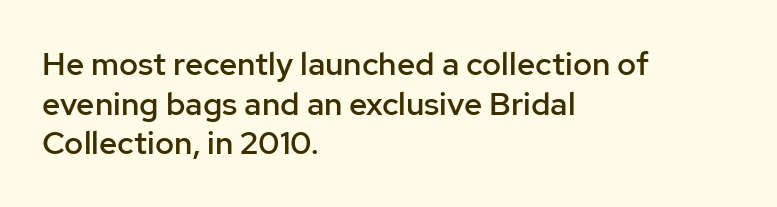
The image shows 32 px semibold sans-serif type, upright; set left-aligned, line spacing 1.24x, normal letter spacing, not underlined; low stroke contrast and a medium x-height.
